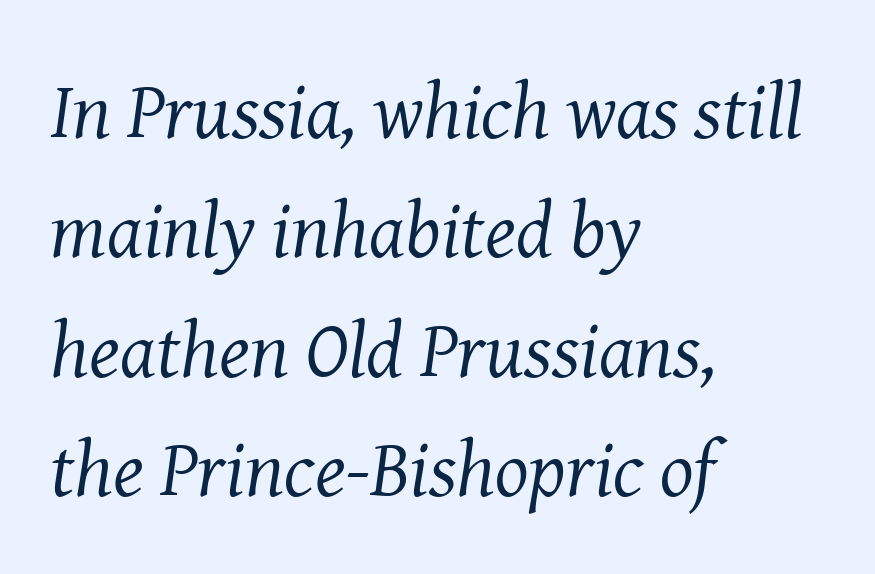
The image shows 79 px regular-weight serif type, italic (leaning right); set left-aligned, normal line spacing (1.51x), normal letter spacing, not underlined; medium stroke contrast and a medium x-height.
